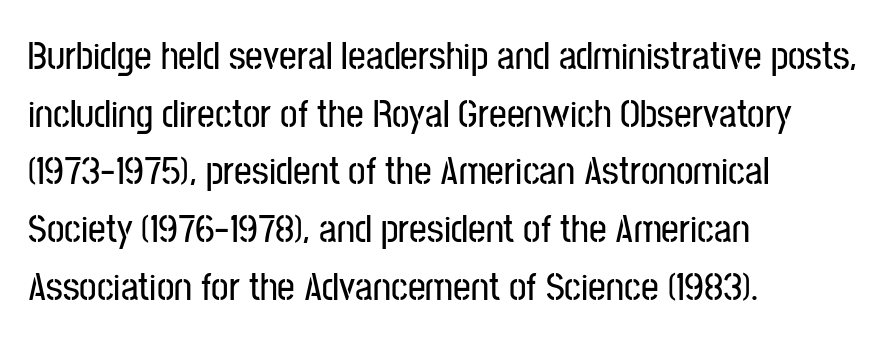
{"serif": "no", "italic": "no", "width": "condensed", "stroke_contrast": "low", "x_height": "medium", "monospaced": "no", "underline": "no", "align": "left", "line_spacing": "normal", "line_spacing_ratio": 1.48, "letter_spacing": "normal", "letter_spacing_em": 0.0, "glyph_px": 39}
